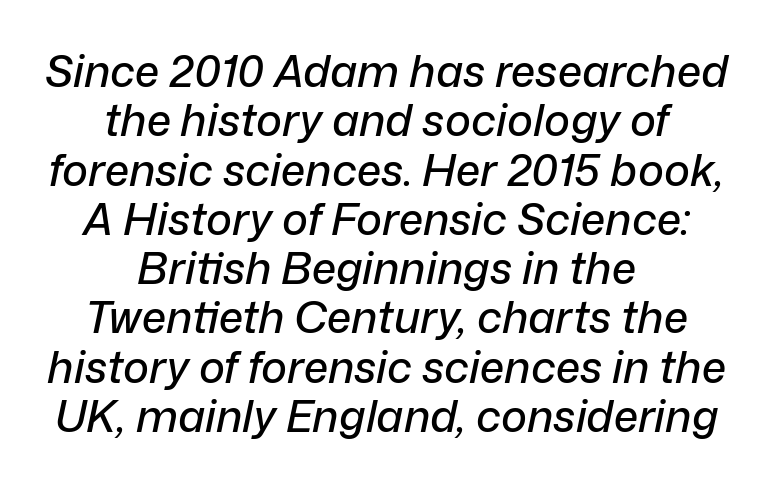
The image shows 44 px text type, italic (leaning right); set centered, tight line spacing (1.12x), normal letter spacing, not underlined; low stroke contrast and a medium x-height.
